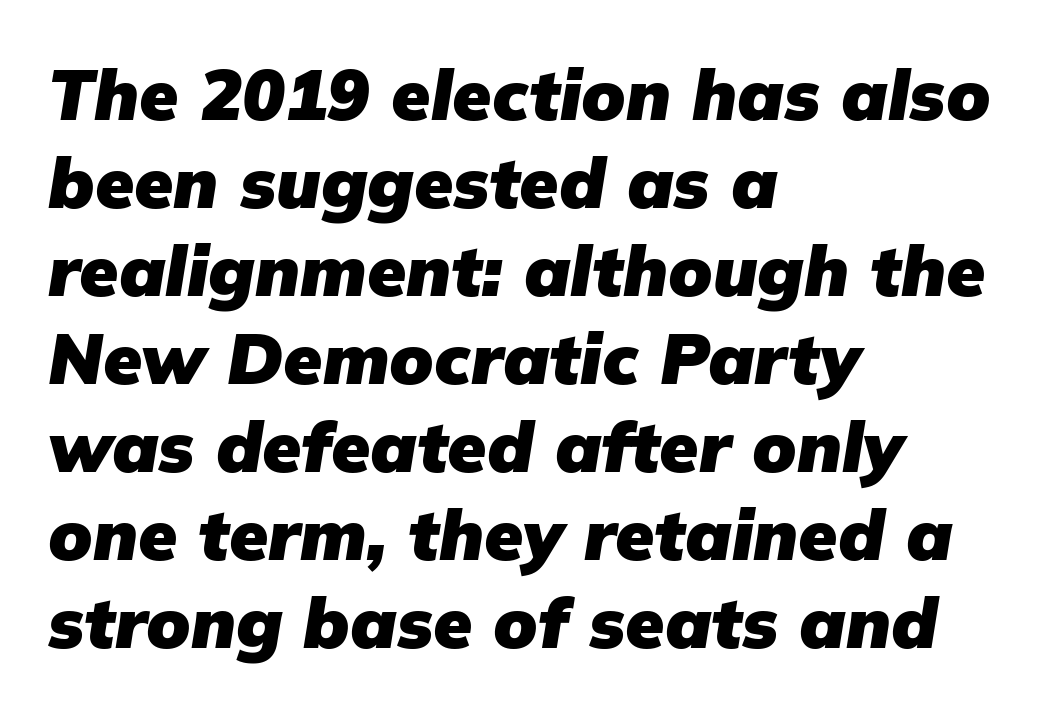
Q: Is the text bold? A: Yes.
Q: Is the text italic (slanted)? A: Yes, it leans right by about 9 degrees.
Q: Is the text underlined? A: No.
Q: How is the paragraph aligned? A: Left-aligned.
Q: Is the spacing between letters normal or unusually wide? A: Normal.
Q: Width (condensed, normal, or wide)? A: Normal.
Q: Stroke contrast? A: Low.
Q: x-height? A: Medium.
Q: Monospaced? A: No.
